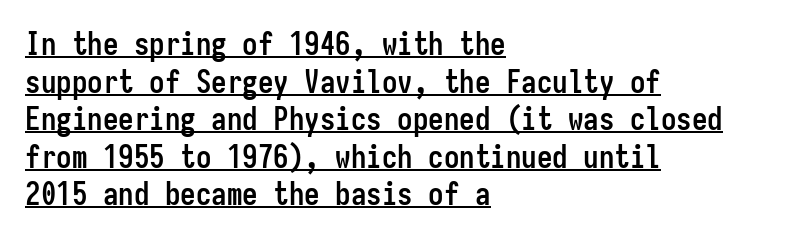
The image shows 31 px semibold, condensed sans-serif type, upright, monospaced; set left-aligned, line spacing 1.21x, normal letter spacing, underlined; low stroke contrast and a medium x-height.
